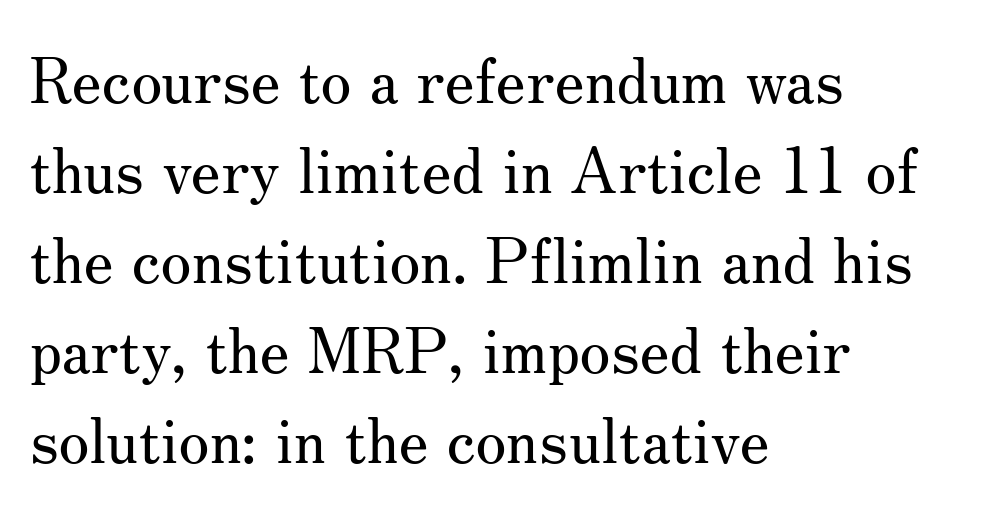
The image shows 63 px regular-weight serif type, upright; set left-aligned, normal line spacing (1.43x), normal letter spacing, not underlined; medium stroke contrast and a small x-height.
